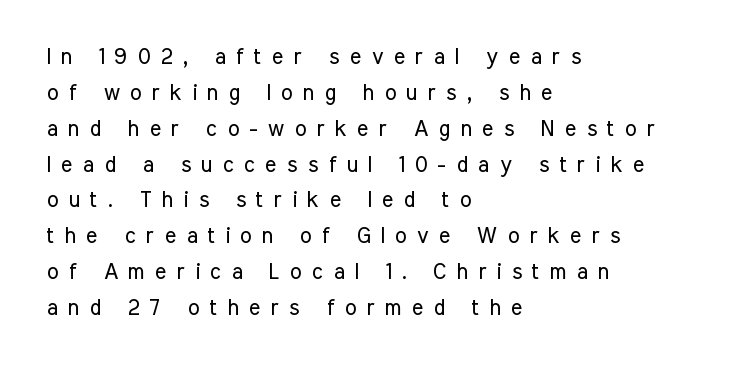
Short and long lines alike share a common starting point at left. Letters rest on an invisible, unmarked baseline. Honestly, the row spacing looks completely unremarkable. Each word looks stretched out because of the extra space between its letters.
